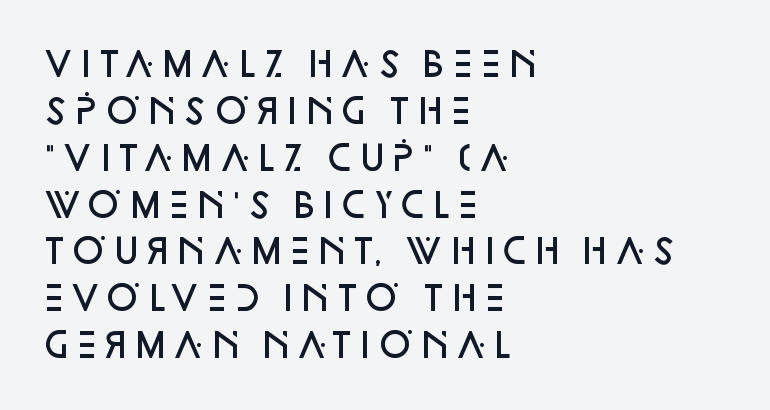
Q: Is the text bold? A: Semi-bold.
Q: Is the text italic (slanted)? A: No, it is upright.
Q: Is the typeface a serif or a sans-serif typeface? A: Sans-serif.
Q: Is the text underlined? A: No.
Q: How is the paragraph aligned? A: Left-aligned.
Q: Is the spacing between letters normal or unusually wide? A: Normal.
Q: Is the spacing between lines tight, normal or loose? A: Normal.
Q: Width (condensed, normal, or wide)? A: Normal.
Q: Stroke contrast? A: Low.
Q: x-height? A: Large.
Q: Monospaced? A: No.
